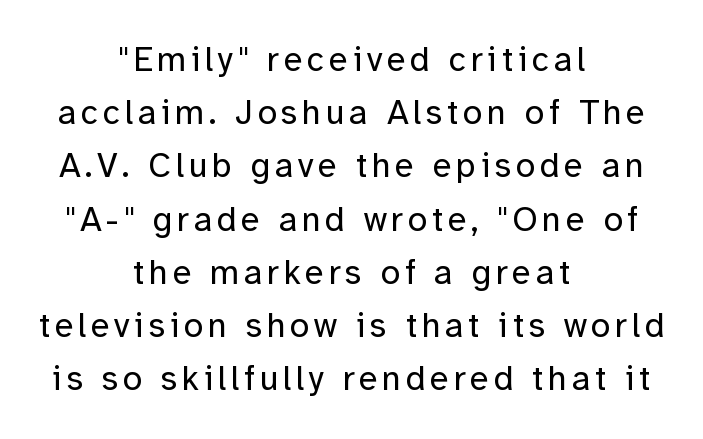
The image shows 35 px regular-weight sans-serif type, upright; set centered, normal line spacing (1.52x), not underlined; low stroke contrast and a medium x-height.
